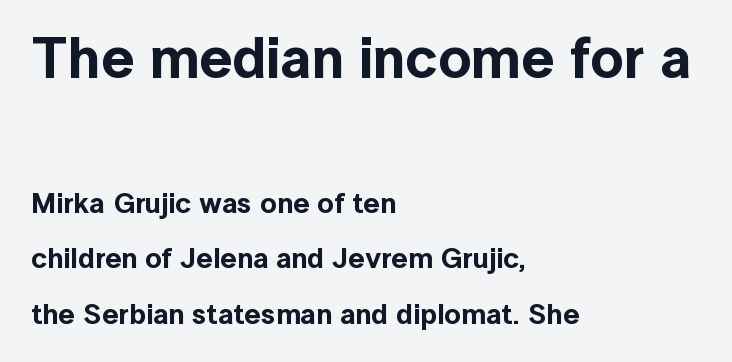
{"serif": "no", "italic": "no", "width": "normal", "x_height": "medium", "monospaced": "no", "underline": "no", "align": "left", "line_spacing": "loose", "line_spacing_ratio": 1.92, "letter_spacing": "normal", "letter_spacing_em": 0.0, "larger_block": "first", "size_ratio": 2.0, "glyph_px": 58}
